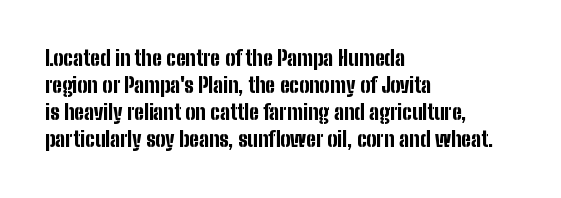
Q: Is the text bold? A: Yes.
Q: Is the text italic (slanted)? A: No, it is upright.
Q: Is the text underlined? A: No.
Q: How is the paragraph aligned? A: Left-aligned.
Q: Is the spacing between letters normal or unusually wide? A: Normal.
Q: Is the spacing between lines tight, normal or loose? A: Normal.
